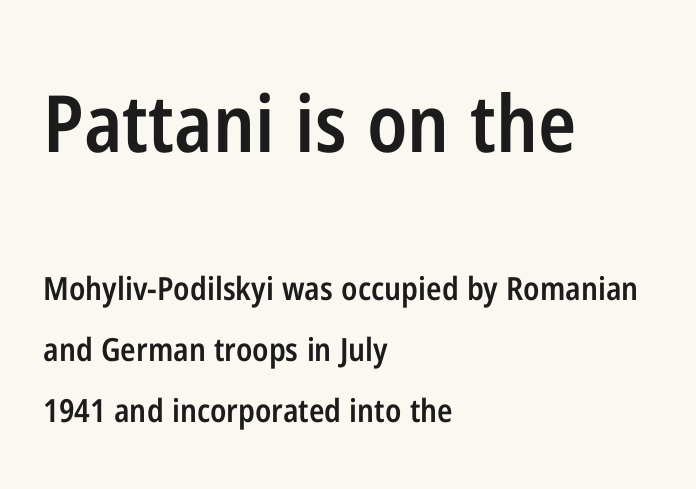
{"serif": "no", "italic": "no", "bold": "semi", "weight": "semibold", "width": "condensed", "stroke_contrast": "low", "x_height": "medium", "monospaced": "no", "underline": "no", "align": "left", "line_spacing": "loose", "line_spacing_ratio": 1.9, "letter_spacing": "normal", "letter_spacing_em": 0.0, "larger_block": "first", "size_ratio": 2.47, "glyph_px": 79}
